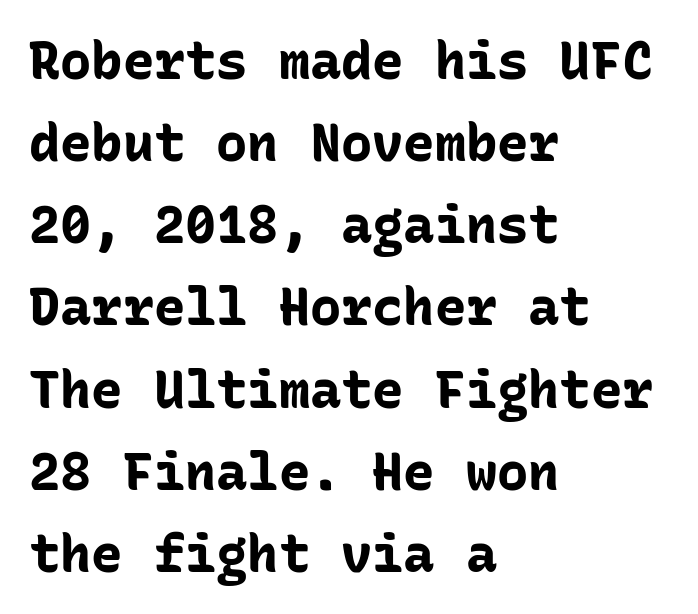
Grotesque or geometric, the face here clearly has no serifs. If you measured baseline to baseline, you'd find a middling distance. On the weight axis this lands at bold, roughly 700. Students, note that the glyphs here touch the page at normal intervals. Tall strokes in this sample are plumb rather than angled.
